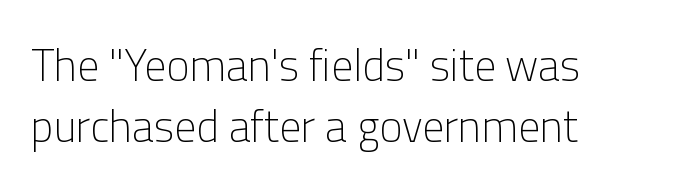
Horizontal alignment here is leftward, the default for most running prose. To sum up the face: it is a sans, with no serifs. The face looks like a standard text weight, possibly lighter. This rendering leaves character spacing at its baseline value. Character widths vary here, with narrow letters taking less room than wide ones.
